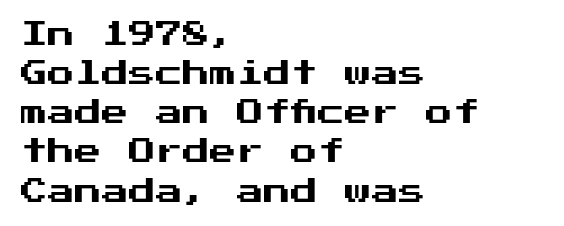
Q: Is the text italic (slanted)? A: No, it is upright.
Q: Is the text underlined? A: No.
Q: How is the paragraph aligned? A: Left-aligned.
Q: Is the spacing between letters normal or unusually wide? A: Normal.
Q: Is the spacing between lines tight, normal or loose? A: Normal.
